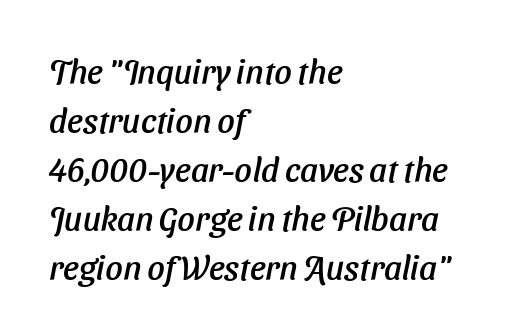
Q: Is the typeface a serif or a sans-serif typeface? A: Serif.
Q: Is the text underlined? A: No.
Q: How is the paragraph aligned? A: Left-aligned.
Q: Is the spacing between letters normal or unusually wide? A: Normal.
Q: Is the spacing between lines tight, normal or loose? A: Normal.
Q: Width (condensed, normal, or wide)? A: Normal.
Q: Stroke contrast? A: Low.
Q: x-height? A: Medium.
Q: Monospaced? A: No.
